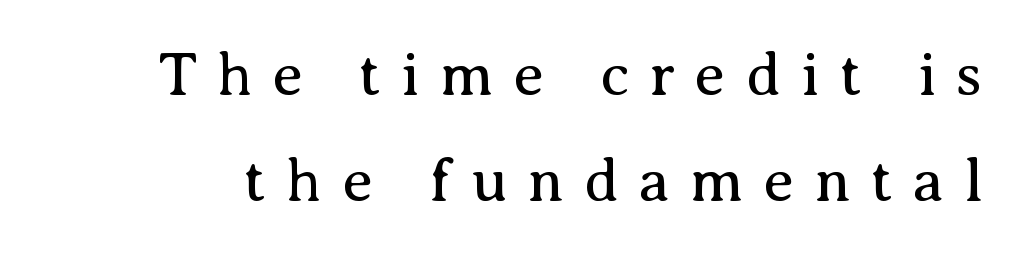
The rendering inserts visible extra space after every character. Stroke mass is kept to a normal reading level or below. Ascenders rise straight up at ninety degrees. Look at the bottom of the vertical strokes: they flare into serifs here. Anything drawn beneath the words? Only blank space. The face used here is proportionally spaced, like ordinary book or web type.
